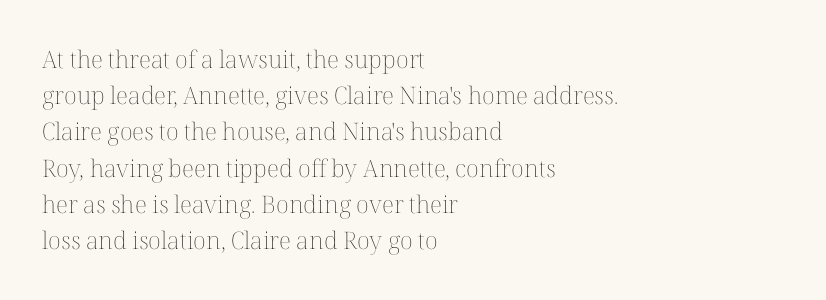
The image shows 24 px text type, upright; set left-aligned, normal line spacing (1.51x), normal letter spacing, not underlined.
